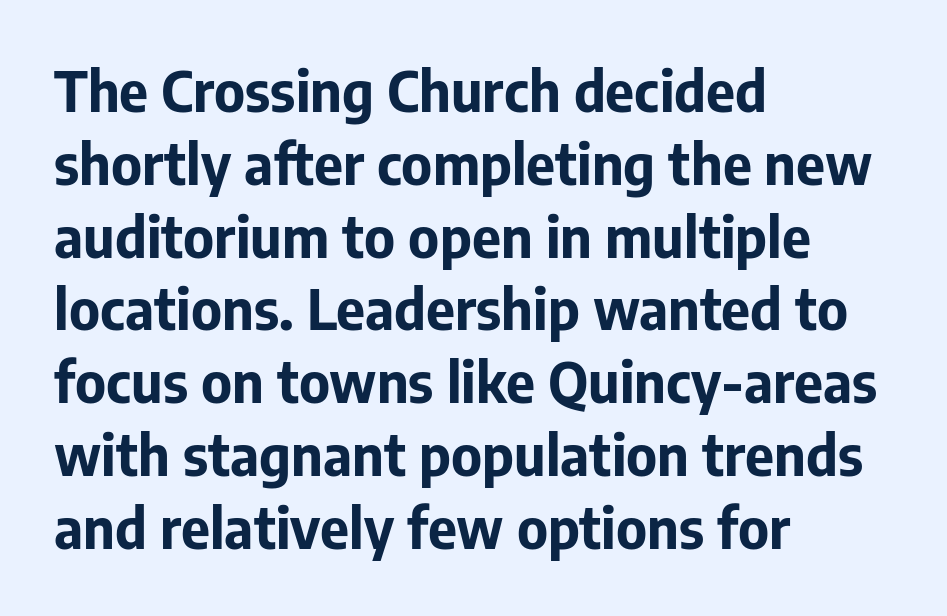
Check under the words: just untouched page. Letter spacing: default. Font category for this specimen: sans-serif. Strokes here are thick enough to call this a true bold. Every row of glyphs begins at an identical x-position on the left.
